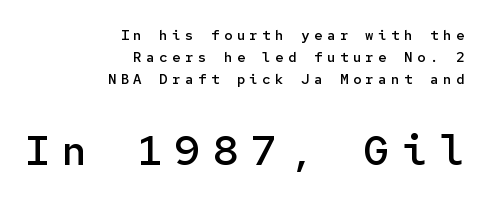
Each glyph is drawn with semibold strokes, heavier than normal yet not fully bold. The second block has been scaled up relative to the first. The typesetter chose a ragged-left arrangement here. The typography opts for an upright posture over an oblique one. Between one letter and the next there's a generous, obvious gap.
